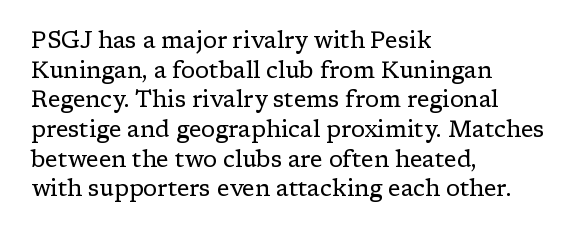
{"italic": "no", "bold": "no", "underline": "no", "align": "left", "line_spacing": "normal", "line_spacing_ratio": 1.29, "letter_spacing": "normal", "letter_spacing_em": 0.0, "glyph_px": 23}
